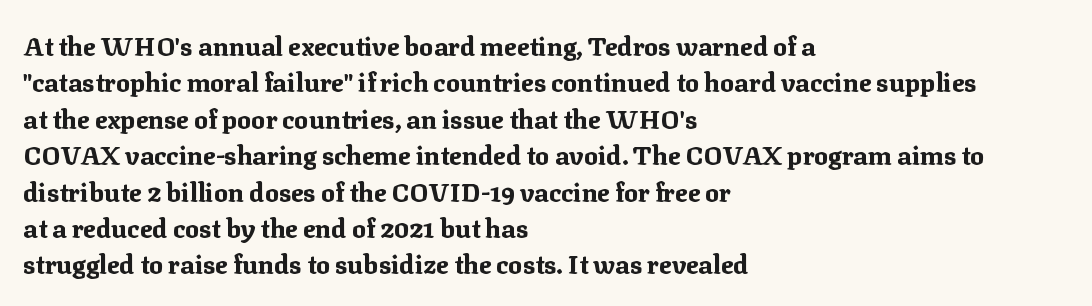
The image shows 26 px bold type, upright; set left-aligned, normal line spacing (1.4x), normal letter spacing, not underlined.
